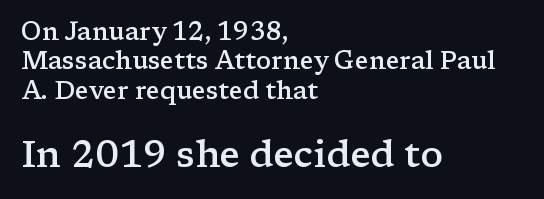
{"serif": "yes", "italic": "no", "bold": "semi", "weight": "semibold", "width": "wide", "stroke_contrast": "low", "x_height": "medium", "monospaced": "no", "underline": "no", "align": "left", "line_spacing_ratio": 1.18, "letter_spacing": "normal", "letter_spacing_em": 0.0, "larger_block": "second", "size_ratio": 1.48, "glyph_px": 37}
